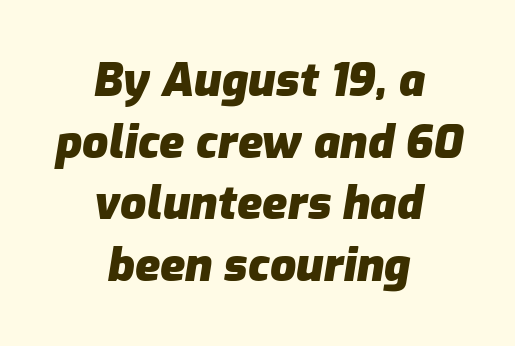
{"italic": "yes", "lean": "right", "slant_degrees": 9, "bold": "yes", "weight": "heavy", "width": "normal", "stroke_contrast": "low", "x_height": "medium", "monospaced": "no", "underline": "no", "align": "center", "line_spacing": "normal", "line_spacing_ratio": 1.34, "letter_spacing": "normal", "letter_spacing_em": 0.0, "glyph_px": 46}
